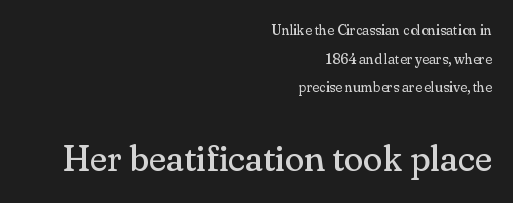
{"serif": "yes", "italic": "no", "bold": "no", "weight": "regular", "width": "normal", "stroke_contrast": "medium", "x_height": "small", "monospaced": "no", "underline": "no", "align": "right", "line_spacing": "loose", "line_spacing_ratio": 2.04, "letter_spacing": "normal", "letter_spacing_em": 0.0, "larger_block": "second", "size_ratio": 2.57, "glyph_px": 36}
